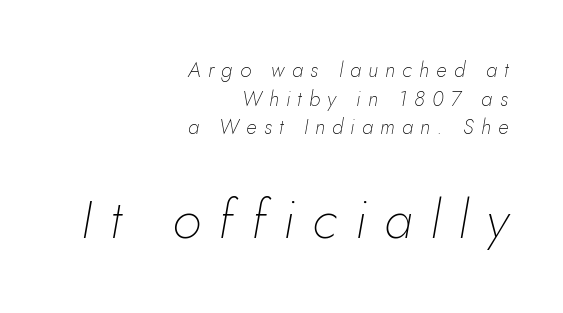
The image shows 53 px thin type, italic (leaning right); set right-aligned, normal line spacing (1.36x), unusually wide letter spacing (+0.34 em), not underlined; the second (bottom) block is 2.52x larger; low stroke contrast and a small x-height.
